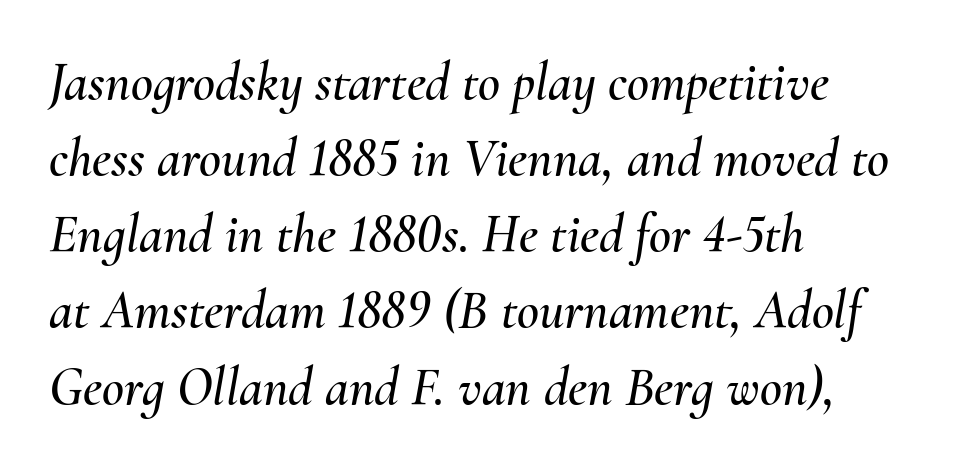
{"italic": "yes", "lean": "right", "slant_degrees": 10, "width": "normal", "stroke_contrast": "medium", "x_height": "small", "monospaced": "no", "underline": "no", "align": "left", "line_spacing": "normal", "line_spacing_ratio": 1.41, "letter_spacing": "normal", "letter_spacing_em": 0.0, "glyph_px": 54}
